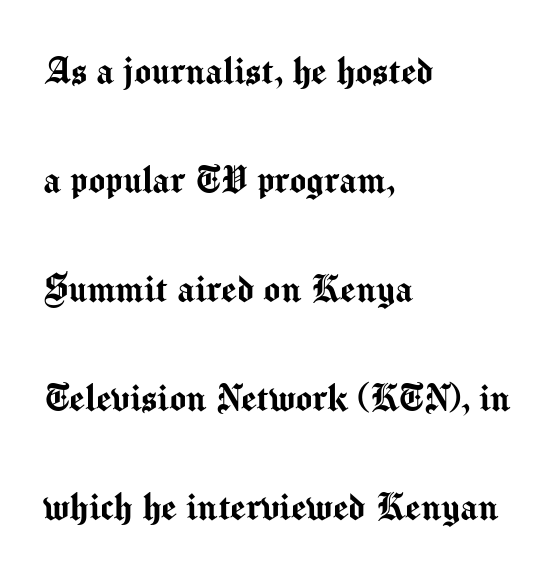
This rendering features lettering with no underline. The font's upright variant was chosen for this text. Do the characters align in a grid? No, the font is proportional. Honestly, the letter spacing is just normal — you wouldn't notice it. A classic flush-left, rag-right setting is used for this passage. A great deal of white space separates one row of letters from the next.
